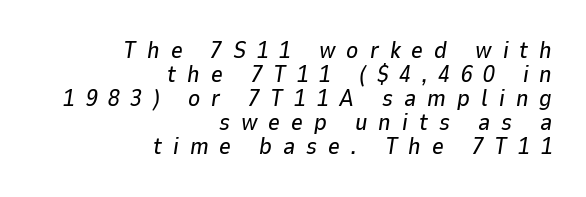
{"italic": "yes", "lean": "right", "slant_degrees": 9, "underline": "no", "align": "right", "line_spacing": "tight", "line_spacing_ratio": 1.04, "letter_spacing": "wide", "letter_spacing_em": 0.48, "glyph_px": 23}
